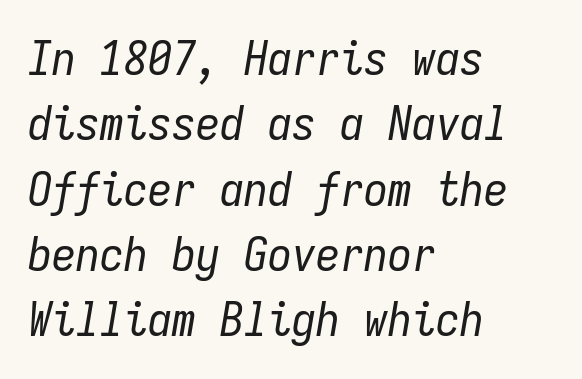
Q: Is the text bold? A: No.
Q: Is the text italic (slanted)? A: Yes, it leans right by about 9 degrees.
Q: Is the text underlined? A: No.
Q: How is the paragraph aligned? A: Left-aligned.
Q: Is the spacing between letters normal or unusually wide? A: Normal.
Q: Is the spacing between lines tight, normal or loose? A: Normal.
Q: Width (condensed, normal, or wide)? A: Condensed.
Q: Stroke contrast? A: Low.
Q: x-height? A: Medium.
Q: Monospaced? A: Yes.
